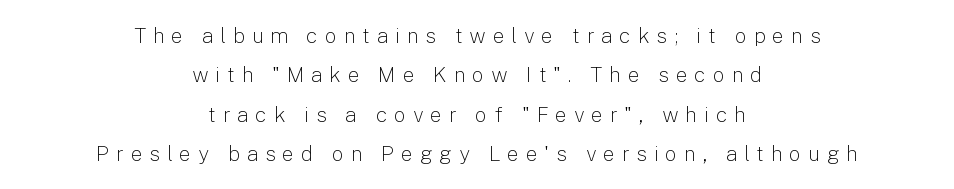
Q: Is the text bold? A: No.
Q: Is the text italic (slanted)? A: No, it is upright.
Q: Is the text underlined? A: No.
Q: How is the paragraph aligned? A: Centered.
Q: Is the spacing between letters normal or unusually wide? A: Unusually wide.
